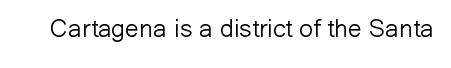
The rendering keeps characters at their native spacing. The font sits on the lighter half of the weight spectrum, regular included. Quick note: underline off. Is there any slant? The stems are plumb.
